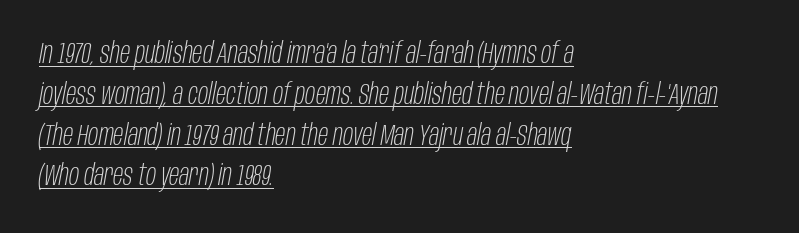
Q: Is the text bold? A: No.
Q: Is the text italic (slanted)? A: Yes, it leans right by about 10 degrees.
Q: Is the text underlined? A: Yes.
Q: How is the paragraph aligned? A: Left-aligned.
Q: Is the spacing between letters normal or unusually wide? A: Normal.
Q: Is the spacing between lines tight, normal or loose? A: Normal.
Q: Width (condensed, normal, or wide)? A: Condensed.
Q: Stroke contrast? A: Low.
Q: x-height? A: Large.
Q: Monospaced? A: No.
